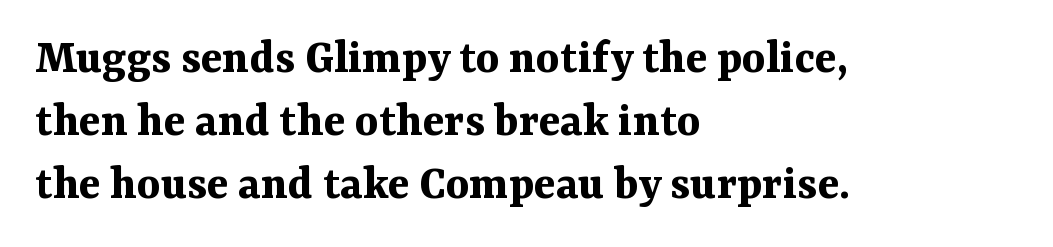
The setting favours the left margin, as ordinary paragraphs usually do. Here the designer chose a conventional face with non-uniform glyph widths. Plain, unruled lines of type. Students, note that the glyphs here touch the page at normal intervals. A dark, heavy texture on the line: the type is bold. The type sits square on the baseline with zero lean.
